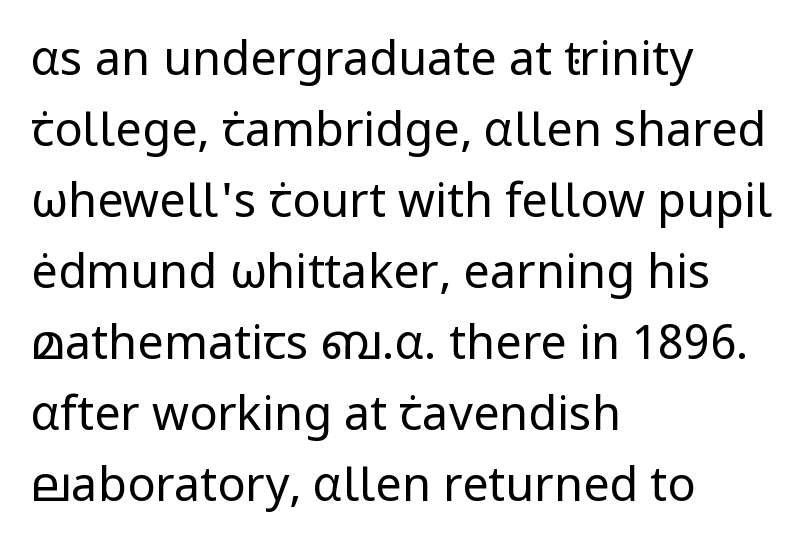
Words appear dense and cohesive because spacing is normal. Does the copy run flush right? No — it runs flush left. You can tell it's not italic because the verticals are truly vertical. These lines are rendered in a variable-pitch font. Observe the absence of serifs on each vertical stroke in this sample.
